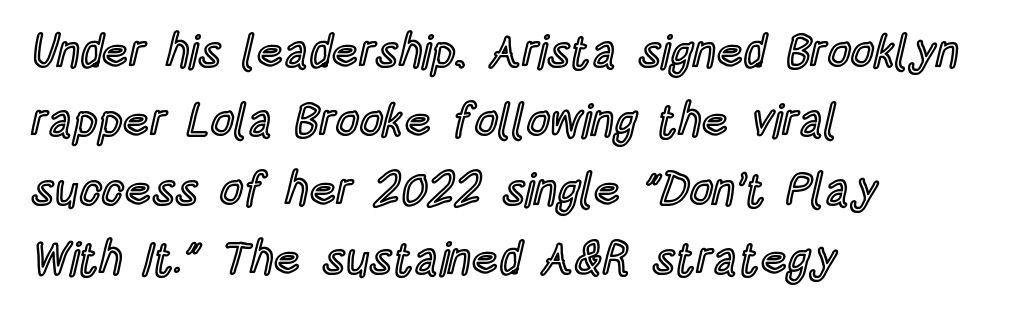
{"width": "condensed", "x_height": "large", "monospaced": "no", "underline": "no", "align": "left", "line_spacing": "normal", "line_spacing_ratio": 1.5, "letter_spacing": "normal", "letter_spacing_em": 0.0, "glyph_px": 46}
